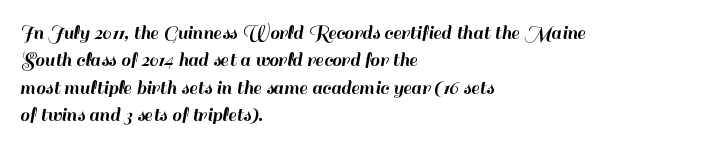
The image shows 21 px text type; set left-aligned, normal line spacing (1.3x), normal letter spacing, not underlined.
